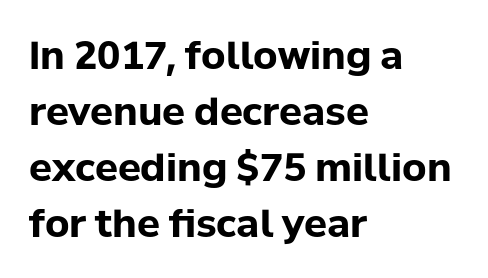
The rows are spaced the way most documents space them. If you drew a line through each stem, it would be perfectly vertical. Nothing unusual about the tracking: characters are spaced as the font intends. Is this a fixed-width face? No — the glyphs have proportional, varying widths.
